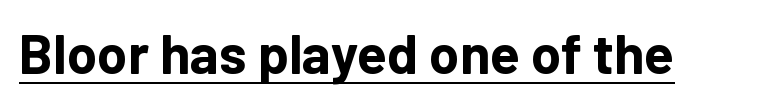
The image shows 55 px bold sans-serif type, upright; set normal letter spacing, underlined; low stroke contrast and a medium x-height.
